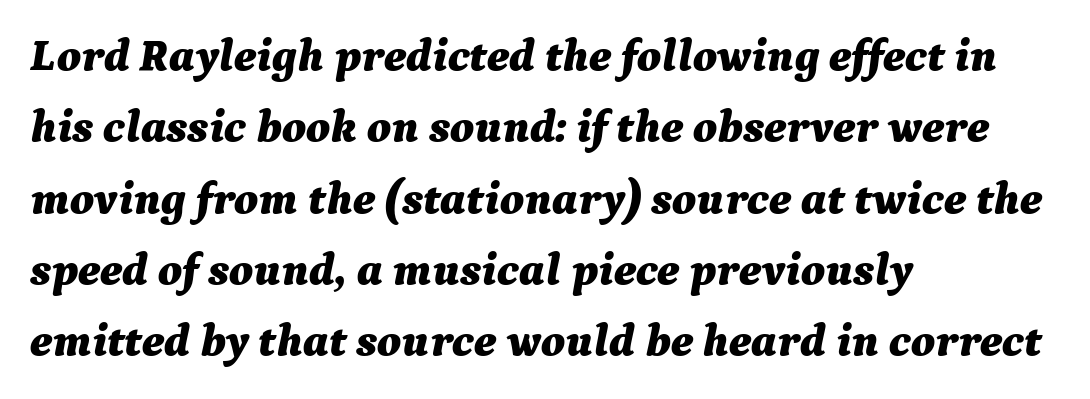
{"italic": "yes", "lean": "right", "slant_degrees": 9, "bold": "yes", "weight": "bold", "width": "normal", "stroke_contrast": "medium", "x_height": "medium", "monospaced": "no", "underline": "no", "align": "left", "line_spacing": "normal", "line_spacing_ratio": 1.55, "letter_spacing": "normal", "letter_spacing_em": 0.0, "glyph_px": 46}
